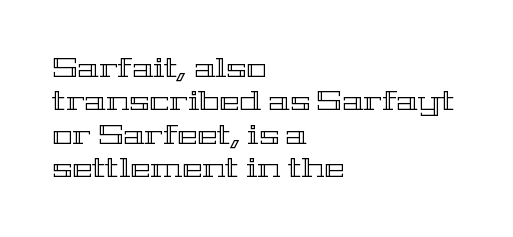
Q: Is the text italic (slanted)? A: No, it is upright.
Q: Is the text underlined? A: No.
Q: How is the paragraph aligned? A: Left-aligned.
Q: Is the spacing between letters normal or unusually wide? A: Normal.
